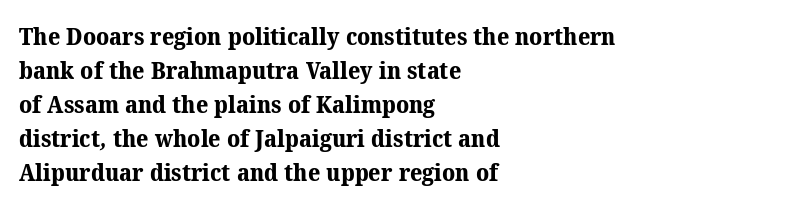
Q: Is the text bold? A: Yes.
Q: Is the text underlined? A: No.
Q: How is the paragraph aligned? A: Left-aligned.
Q: Is the spacing between letters normal or unusually wide? A: Normal.
Q: Is the spacing between lines tight, normal or loose? A: Normal.
